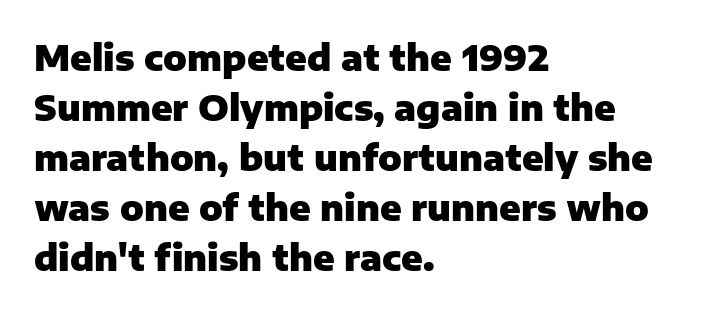
{"serif": "no", "italic": "no", "bold": "yes", "weight": "heavy", "width": "normal", "stroke_contrast": "low", "x_height": "medium", "monospaced": "no", "underline": "no", "align": "left", "line_spacing": "normal", "line_spacing_ratio": 1.43, "letter_spacing": "normal", "letter_spacing_em": 0.0, "glyph_px": 35}
